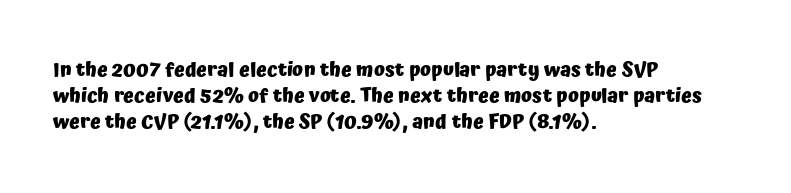
The image shows 20 px bold type, upright; set left-aligned, normal line spacing (1.31x), normal letter spacing, not underlined.
